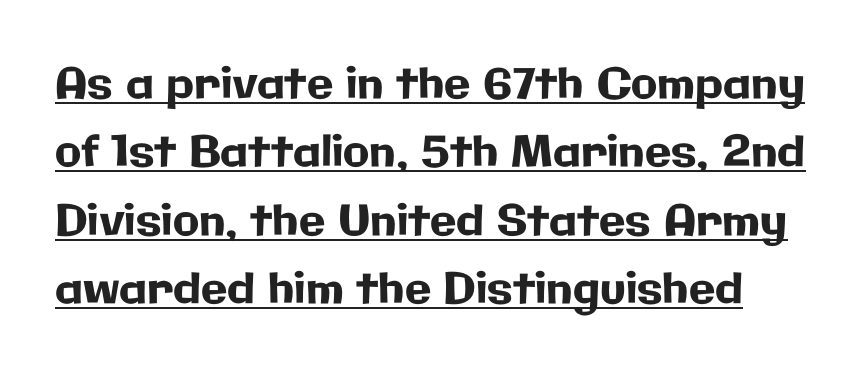
Q: Is the text italic (slanted)? A: No, it is upright.
Q: Is the typeface a serif or a sans-serif typeface? A: Sans-serif.
Q: Is the text underlined? A: Yes.
Q: Is the spacing between letters normal or unusually wide? A: Normal.
Q: Is the spacing between lines tight, normal or loose? A: Normal.
Q: Width (condensed, normal, or wide)? A: Normal.
Q: Stroke contrast? A: Low.
Q: x-height? A: Medium.
Q: Monospaced? A: No.
